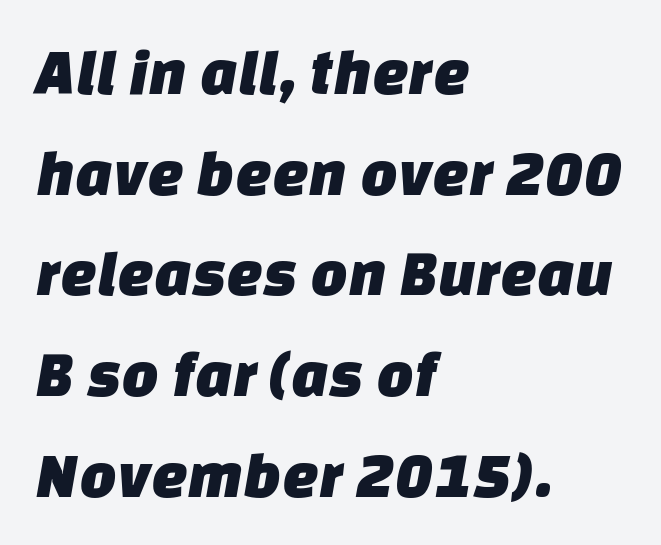
Q: Is the typeface a serif or a sans-serif typeface? A: Sans-serif.
Q: Is the text underlined? A: No.
Q: How is the paragraph aligned? A: Left-aligned.
Q: Is the spacing between letters normal or unusually wide? A: Normal.
Q: Is the spacing between lines tight, normal or loose? A: Normal.
Q: Width (condensed, normal, or wide)? A: Normal.
Q: Stroke contrast? A: Low.
Q: x-height? A: Large.
Q: Monospaced? A: No.
